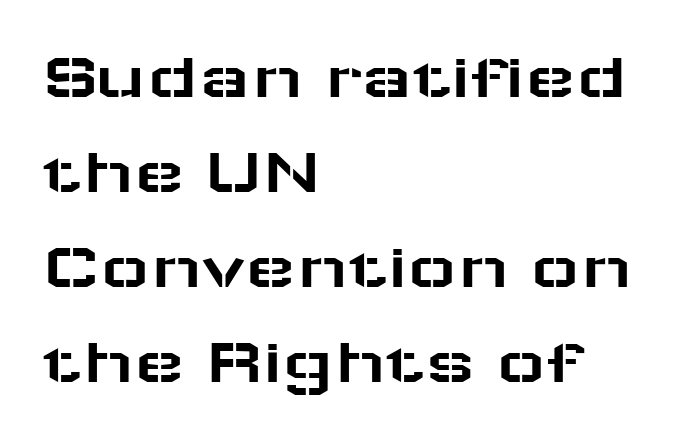
Q: Is the text italic (slanted)? A: No, it is upright.
Q: Is the typeface a serif or a sans-serif typeface? A: Sans-serif.
Q: Is the text underlined? A: No.
Q: How is the paragraph aligned? A: Left-aligned.
Q: Is the spacing between letters normal or unusually wide? A: Normal.
Q: Is the spacing between lines tight, normal or loose? A: Normal.
Q: Width (condensed, normal, or wide)? A: Wide.
Q: Stroke contrast? A: Low.
Q: x-height? A: Medium.
Q: Monospaced? A: No.
